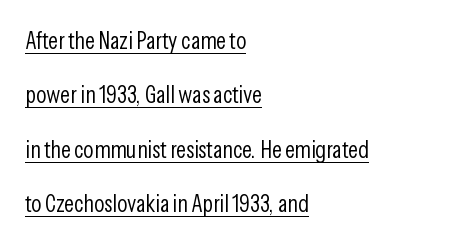
The image shows 24 px text type, upright; set left-aligned, loose line spacing (2.27x), normal letter spacing, underlined.
